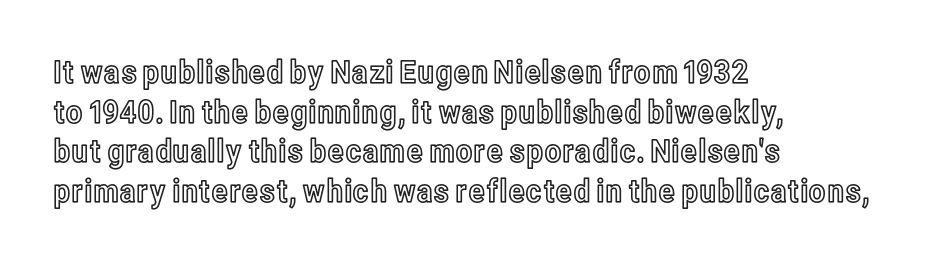
The image shows 32 px condensed type, upright; set left-aligned, line spacing 1.24x, normal letter spacing, not underlined; a medium x-height.
